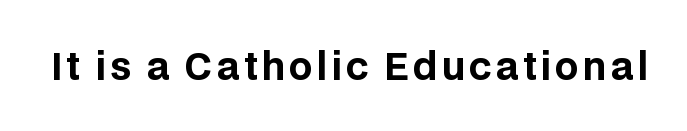
Q: Is the text bold? A: Yes.
Q: Is the text italic (slanted)? A: No, it is upright.
Q: Is the typeface a serif or a sans-serif typeface? A: Sans-serif.
Q: Is the text underlined? A: No.
Q: Width (condensed, normal, or wide)? A: Normal.
Q: Stroke contrast? A: Low.
Q: x-height? A: Large.
Q: Monospaced? A: No.
